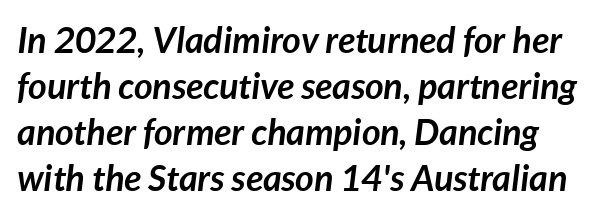
You'd pick this weight for a headline — it's a proper bold. These lines are rendered in a variable-pitch font. The lines sit at an ordinary, default distance from one another. Nobody drew a line under any word here.
